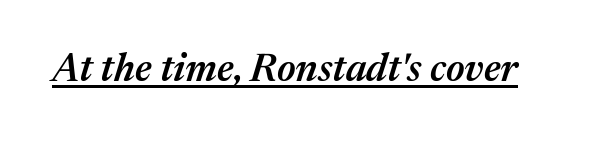
The image shows 39 px semibold type, italic (leaning right); set normal letter spacing, underlined; medium stroke contrast and a medium x-height.
